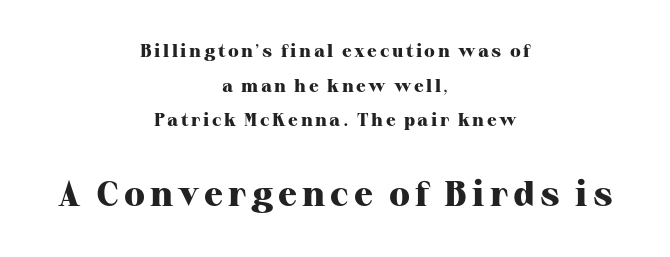
Reading down the column, the eye jumps a long way to each next line. The space directly below the letters is spotless. Each letter keeps its own natural width here, so spacing adapts to shape. Upright lettering throughout.
